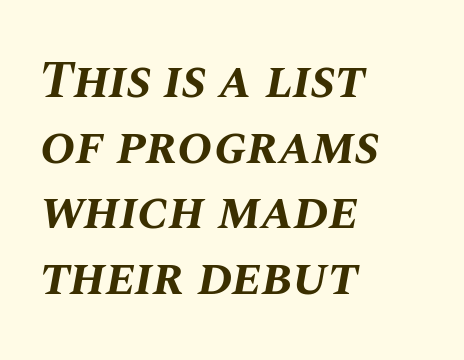
{"italic": "yes", "lean": "right", "slant_degrees": 10, "bold": "yes", "weight": "bold", "width": "normal", "stroke_contrast": "medium", "x_height": "large", "monospaced": "no", "underline": "no", "align": "left", "line_spacing_ratio": 1.24, "letter_spacing": "normal", "letter_spacing_em": 0.0, "glyph_px": 53}
